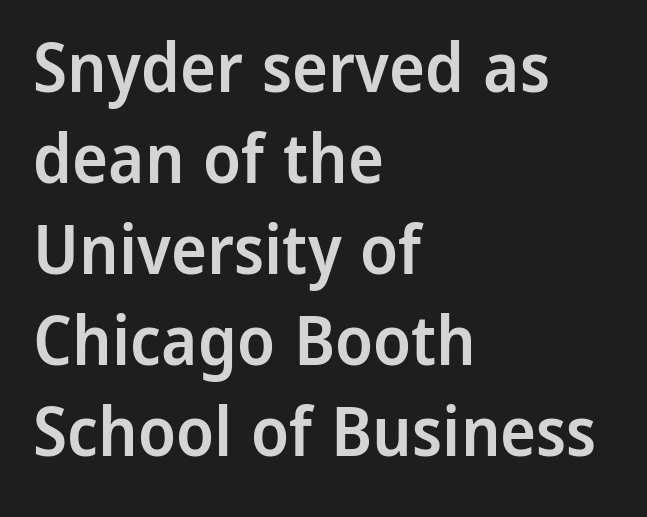
The image shows 68 px semibold sans-serif type, upright; set left-aligned, normal line spacing (1.34x), normal letter spacing, not underlined; low stroke contrast and a medium x-height.
